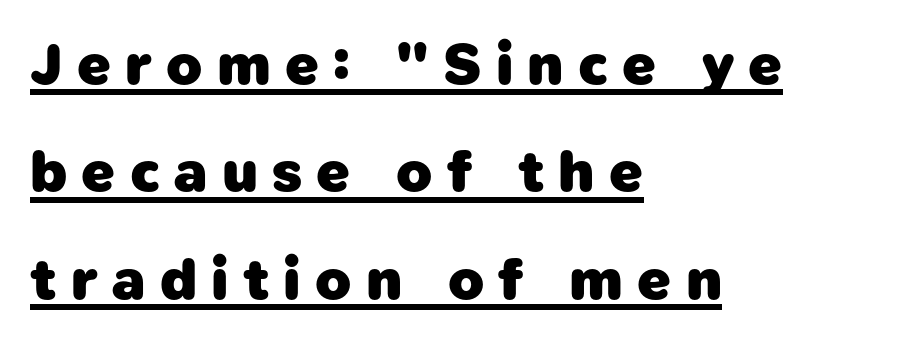
{"serif": "no", "bold": "yes", "weight": "heavy", "width": "normal", "stroke_contrast": "low", "x_height": "medium", "monospaced": "no", "underline": "yes", "align": "left", "line_spacing_ratio": 1.82, "letter_spacing": "wide", "letter_spacing_em": 0.24, "glyph_px": 59}
